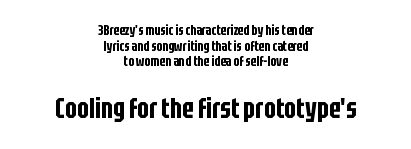
Posture: upright roman. Horizontally, the lines are justified to the midpoint only. The rendering keeps characters at their native spacing. Has an underline been added? It has not.
